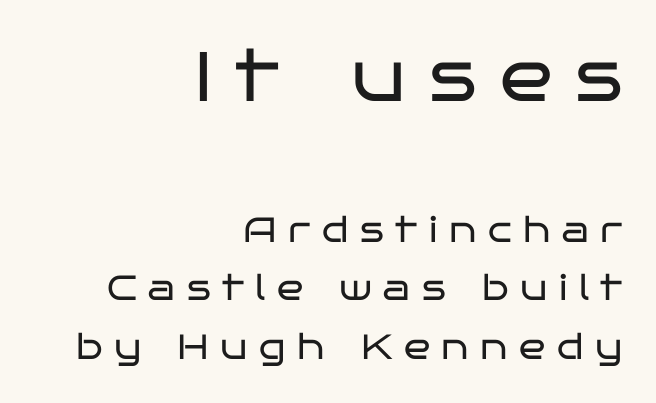
Q: Is the text bold? A: No.
Q: Is the text italic (slanted)? A: No, it is upright.
Q: Is the typeface a serif or a sans-serif typeface? A: Sans-serif.
Q: Is the text underlined? A: No.
Q: How is the paragraph aligned? A: Right-aligned.
Q: Is the spacing between letters normal or unusually wide? A: Unusually wide.
Q: Is the spacing between lines tight, normal or loose? A: Normal.
Q: Which block of text is set in a larger size, the first (top) or the second (bottom)? A: The first (top) one.
Q: Width (condensed, normal, or wide)? A: Wide.
Q: Stroke contrast? A: Low.
Q: x-height? A: Large.
Q: Monospaced? A: No.
